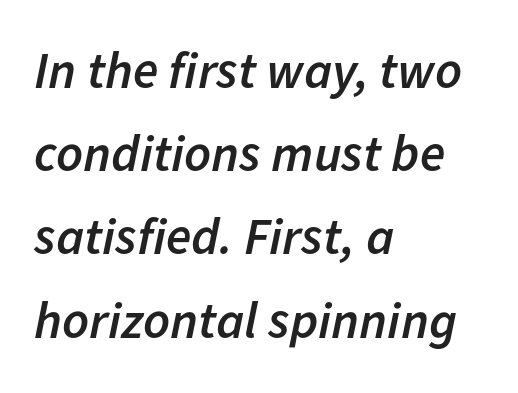
This sample has the flowing, uneven cadence of proportional lettering. Posture: slanted. Leftover space on each line is placed entirely after the last word. The glyphs have the mass of a demibold cut, below bold. Observe the ordinary spacing: letters are neighbours, not strangers.
